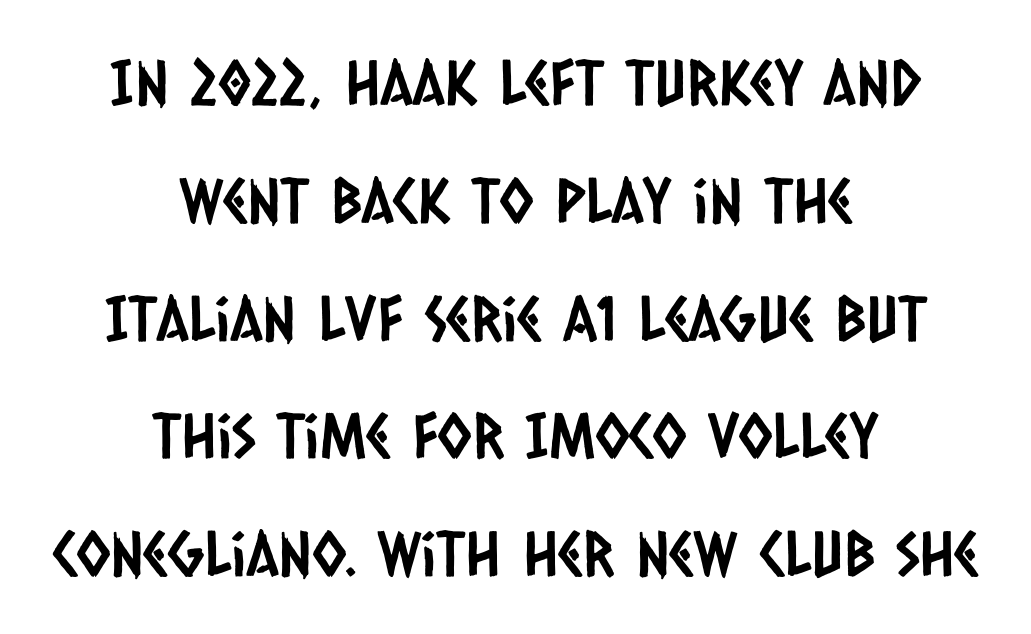
The type family on display is of the sans-serif kind. The line-height multiplier appears high, well above default. Is the block centered? Yes — each line is placed symmetrically about the middle. You could not count columns in this text — the font is proportionally spaced. The space directly below the letters is spotless.
